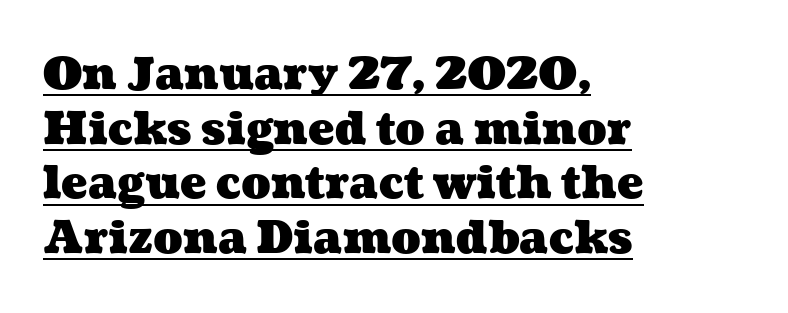
Q: Is the text bold? A: Yes.
Q: Is the text underlined? A: Yes.
Q: How is the paragraph aligned? A: Left-aligned.
Q: Is the spacing between letters normal or unusually wide? A: Normal.
Q: Width (condensed, normal, or wide)? A: Wide.
Q: Stroke contrast? A: Medium.
Q: x-height? A: Medium.
Q: Monospaced? A: No.
